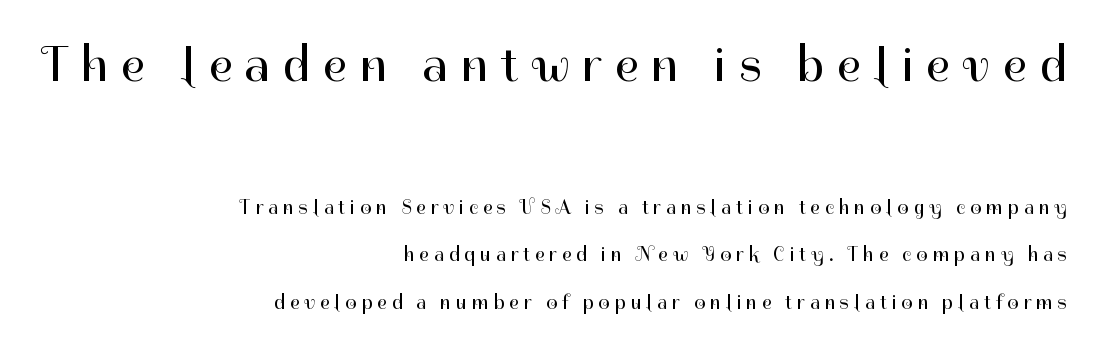
The tracking jumps out immediately: characters are airy and widely separated. Quick note: underline off. The paragraph has a hard right edge and a soft left edge. Which chunk is bigger? The first one — the top block dwarfs the bottom. These lines are rendered in a variable-pitch font.
